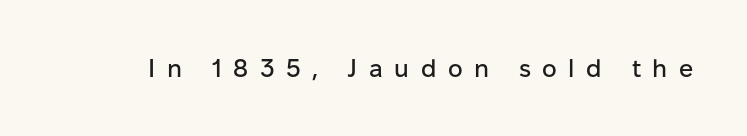
The image shows 25 px text type, upright; set unusually wide letter spacing (+0.46 em), not underlined.
